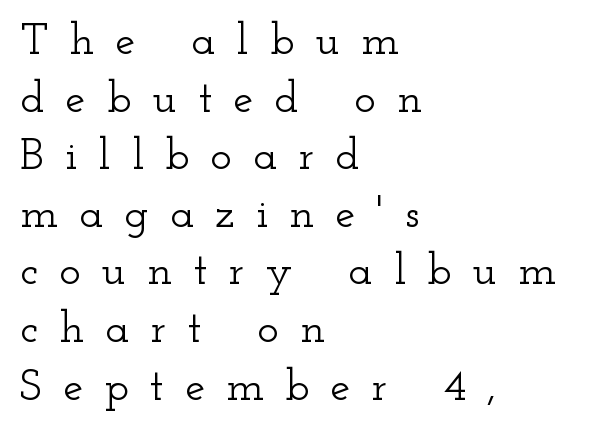
The text block is weighted toward the left margin, trailing off unevenly rightward. Check the space under the baseline: it is left empty. Students, observe: this is what conventionally led text looks like. A typesetter would call this heavily tracked-out type. Varying glyph widths throughout — classic text-font behaviour.
